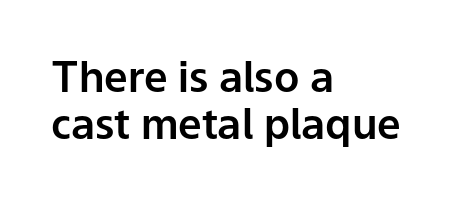
{"serif": "no", "italic": "no", "width": "normal", "stroke_contrast": "low", "x_height": "medium", "monospaced": "no", "underline": "no", "align": "left", "line_spacing": "tight", "line_spacing_ratio": 1.13, "letter_spacing": "normal", "letter_spacing_em": 0.0, "glyph_px": 42}
